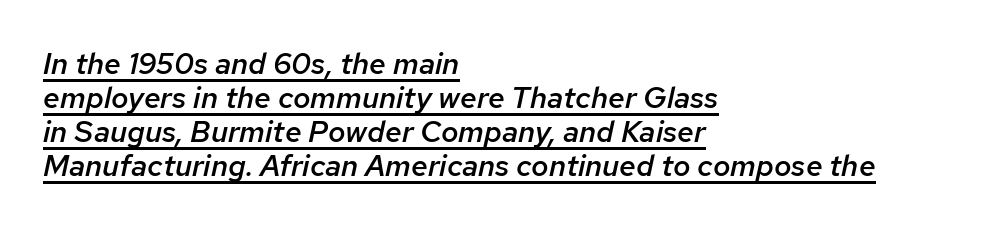
{"italic": "yes", "lean": "right", "slant_degrees": 12, "bold": "semi", "weight": "semibold", "width": "normal", "stroke_contrast": "low", "x_height": "medium", "monospaced": "no", "underline": "yes", "align": "left", "line_spacing": "tight", "line_spacing_ratio": 1.13, "letter_spacing": "normal", "letter_spacing_em": 0.0, "glyph_px": 30}
